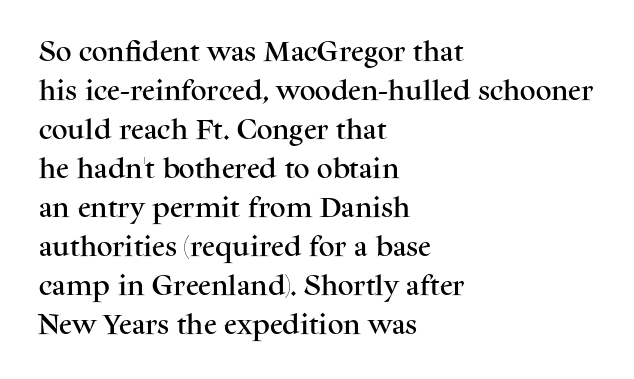
The image shows 22 px text type, upright; set left-aligned, line spacing 1.77x, normal letter spacing, not underlined.
